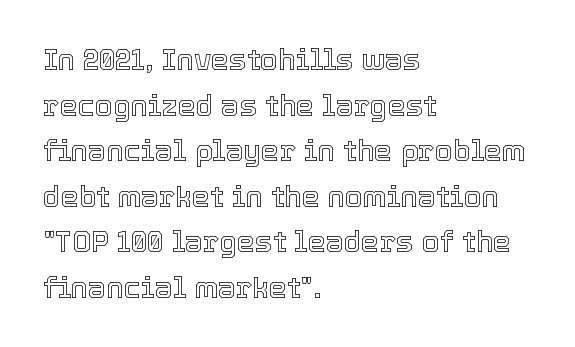
Q: Is the text italic (slanted)? A: No, it is upright.
Q: Is the text underlined? A: No.
Q: How is the paragraph aligned? A: Left-aligned.
Q: Is the spacing between letters normal or unusually wide? A: Normal.
Q: Is the spacing between lines tight, normal or loose? A: Normal.
Q: Width (condensed, normal, or wide)? A: Normal.
Q: x-height? A: Medium.
Q: Monospaced? A: No.
